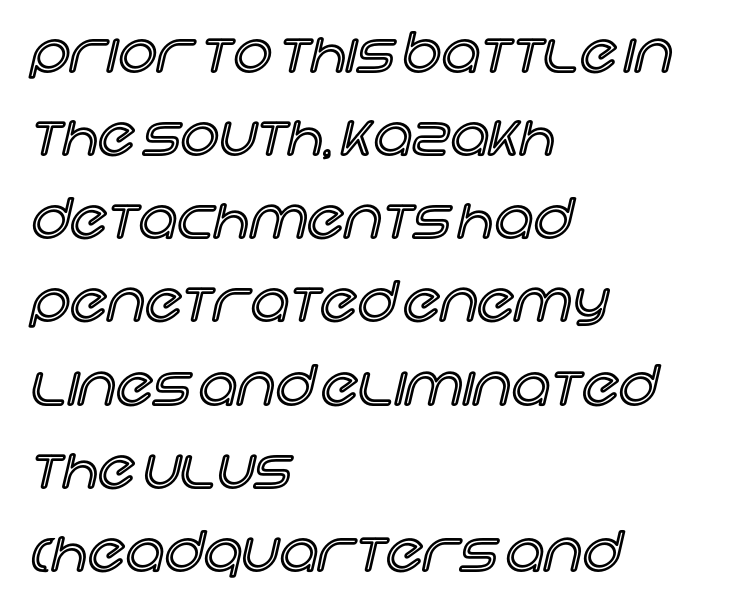
The image shows 54 px text type; set left-aligned, normal line spacing (1.54x), normal letter spacing, not underlined; a large x-height.
